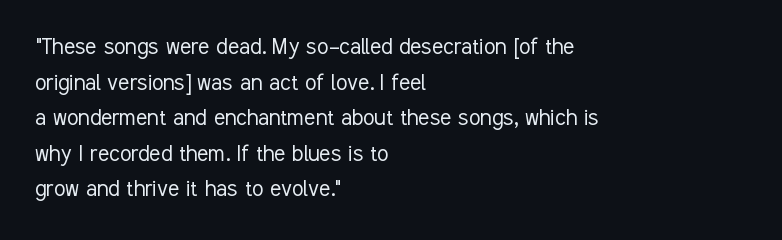
{"italic": "no", "bold": "no", "underline": "no", "align": "left", "line_spacing": "normal", "line_spacing_ratio": 1.37, "letter_spacing": "normal", "letter_spacing_em": 0.0, "glyph_px": 26}
